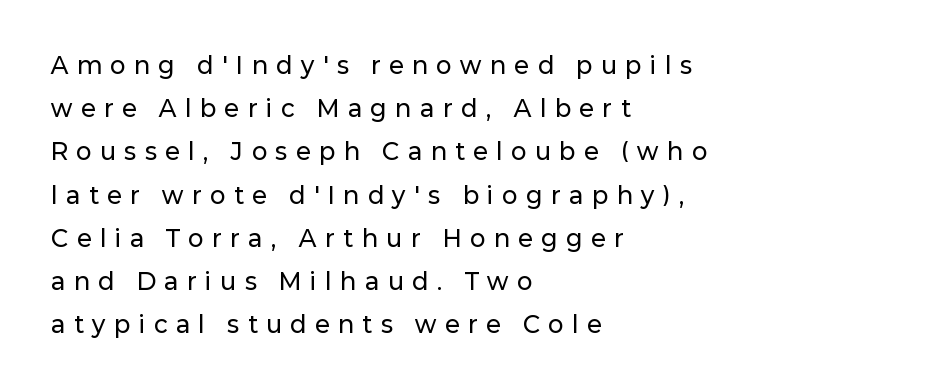
The space beneath each line is pristine and unruled. Horizontally, the lines are justified to the leading edge only. Ascenders rise straight up at ninety degrees. This rendering widens character spacing well past its baseline value.
